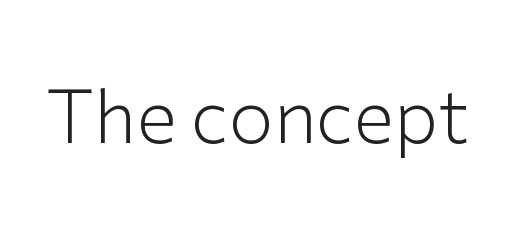
The image shows 73 px light sans-serif type, upright; set normal letter spacing, not underlined; low stroke contrast and a medium x-height.
